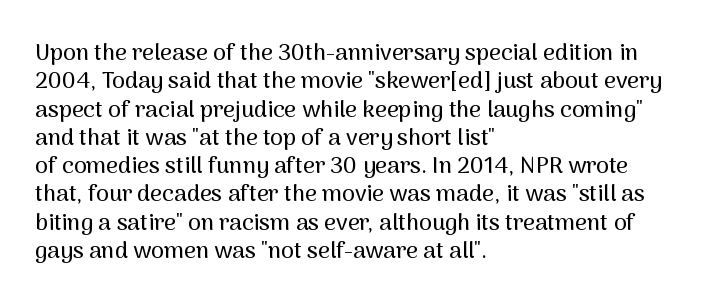
The image shows 23 px text type, upright; set left-aligned, line spacing 1.23x, normal letter spacing, not underlined.
